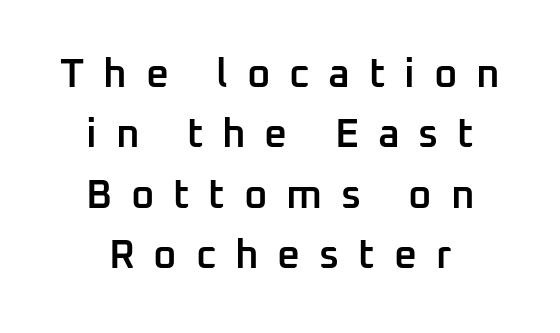
The image shows 40 px semibold sans-serif type, upright; set normal line spacing (1.51x), unusually wide letter spacing (+0.47 em), not underlined; low stroke contrast and a medium x-height.
